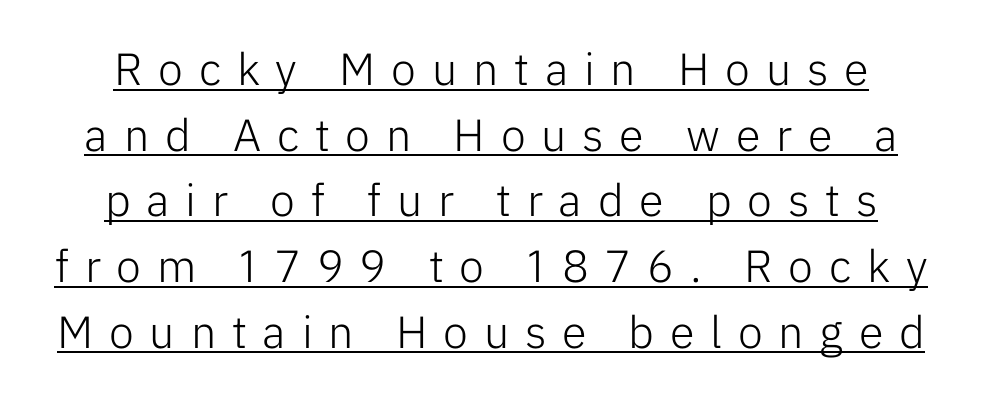
The image shows 45 px light sans-serif type, upright; set normal line spacing (1.46x), unusually wide letter spacing (+0.35 em), underlined; low stroke contrast and a medium x-height.
